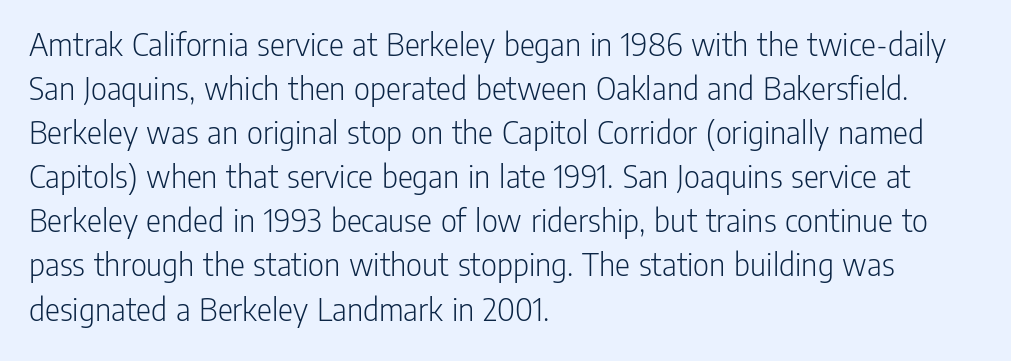
{"serif": "no", "italic": "no", "bold": "no", "weight": "light", "width": "condensed", "stroke_contrast": "low", "x_height": "medium", "monospaced": "no", "underline": "no", "align": "left", "line_spacing": "normal", "line_spacing_ratio": 1.26, "letter_spacing": "normal", "letter_spacing_em": 0.0, "glyph_px": 35}
